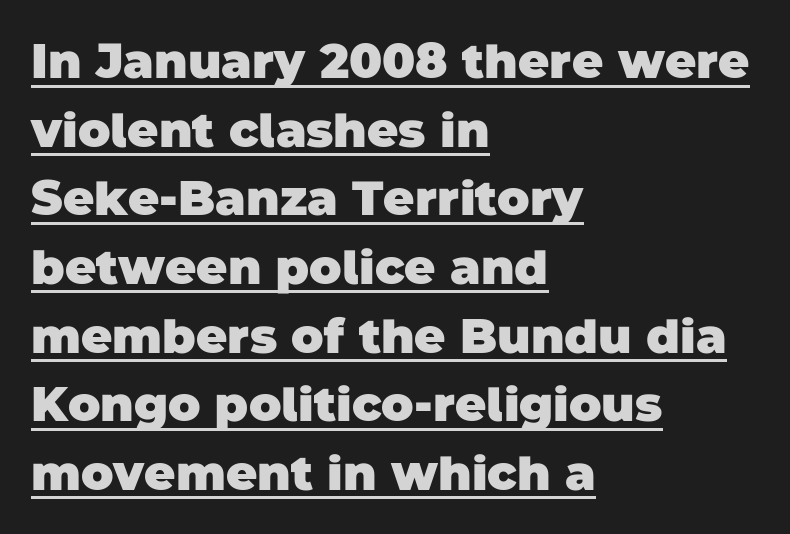
The image shows 48 px heavy sans-serif type; set left-aligned, normal line spacing (1.43x), normal letter spacing, underlined; low stroke contrast and a large x-height.
